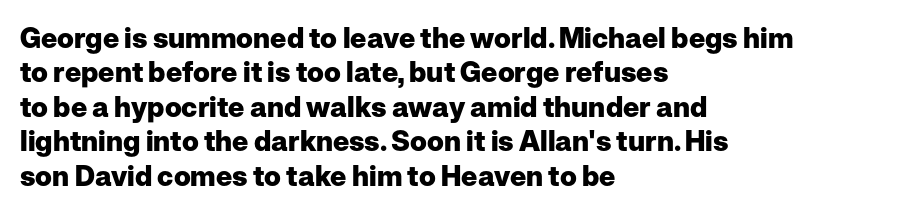
Q: Is the text bold? A: Yes.
Q: Is the text italic (slanted)? A: No, it is upright.
Q: Is the typeface a serif or a sans-serif typeface? A: Sans-serif.
Q: Is the text underlined? A: No.
Q: How is the paragraph aligned? A: Left-aligned.
Q: Is the spacing between letters normal or unusually wide? A: Normal.
Q: Width (condensed, normal, or wide)? A: Normal.
Q: Stroke contrast? A: Low.
Q: x-height? A: Medium.
Q: Monospaced? A: No.
